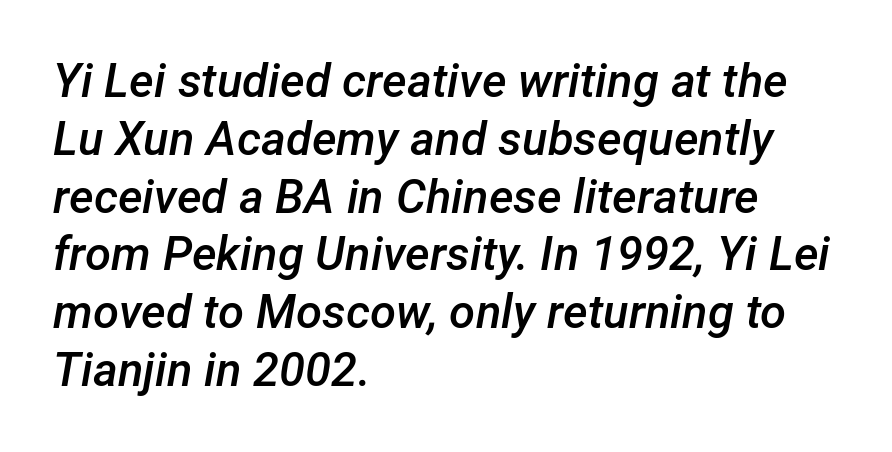
{"italic": "yes", "lean": "right", "slant_degrees": 12, "bold": "semi", "weight": "semibold", "width": "normal", "stroke_contrast": "low", "x_height": "medium", "monospaced": "no", "underline": "no", "align": "left", "line_spacing_ratio": 1.23, "letter_spacing": "normal", "letter_spacing_em": 0.0, "glyph_px": 47}
